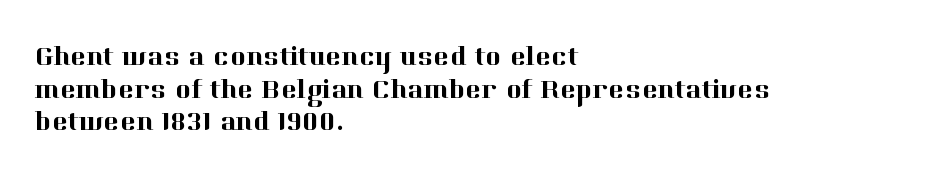
The image shows 27 px text type, upright; set left-aligned, line spacing 1.21x, normal letter spacing, not underlined.
